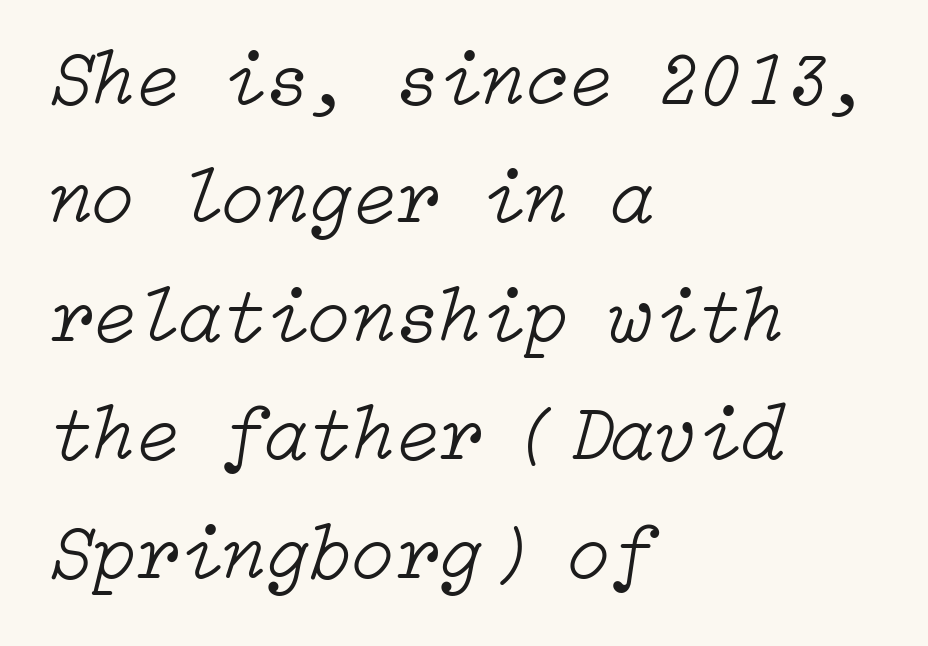
{"italic": "yes", "lean": "right", "slant_degrees": 15, "bold": "no", "weight": "light", "width": "normal", "stroke_contrast": "low", "x_height": "medium", "underline": "no", "align": "left", "line_spacing": "normal", "line_spacing_ratio": 1.5, "letter_spacing": "normal", "letter_spacing_em": 0.0, "glyph_px": 79}
